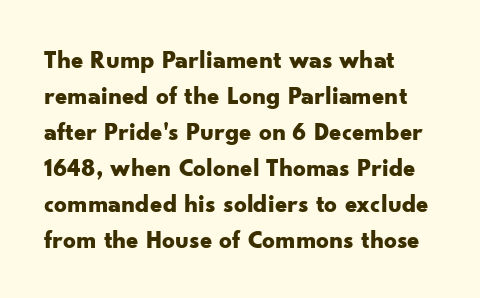
{"italic": "no", "bold": "yes", "underline": "no", "align": "left", "line_spacing": "normal", "line_spacing_ratio": 1.44, "letter_spacing": "normal", "letter_spacing_em": 0.0, "glyph_px": 25}
